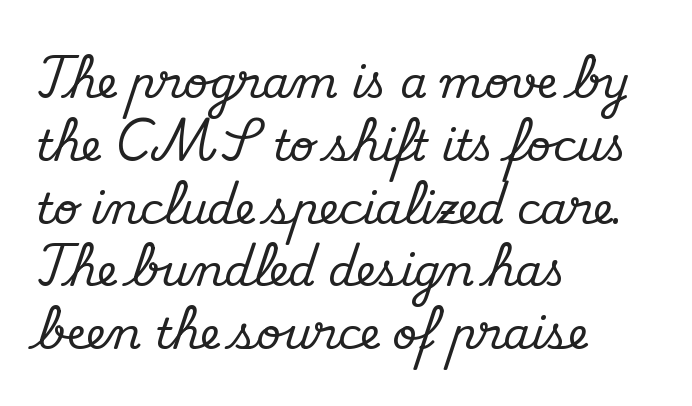
Q: Is the text italic (slanted)? A: Yes.
Q: Is the typeface a serif or a sans-serif typeface? A: Serif.
Q: Is the text underlined? A: No.
Q: How is the paragraph aligned? A: Left-aligned.
Q: Is the spacing between letters normal or unusually wide? A: Normal.
Q: Is the spacing between lines tight, normal or loose? A: Normal.
Q: Width (condensed, normal, or wide)? A: Normal.
Q: Stroke contrast? A: Medium.
Q: x-height? A: Small.
Q: Monospaced? A: No.
